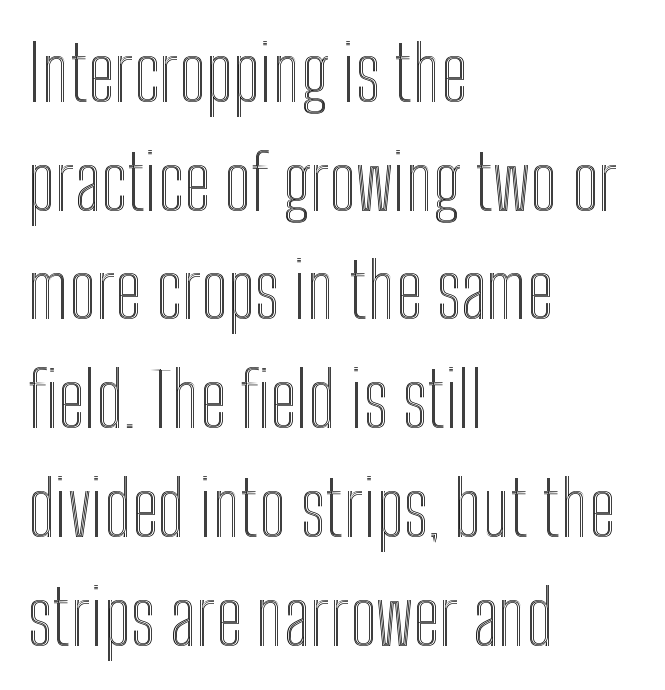
The image shows 75 px condensed type, upright; set left-aligned, normal line spacing (1.45x), normal letter spacing, not underlined; a medium x-height.
